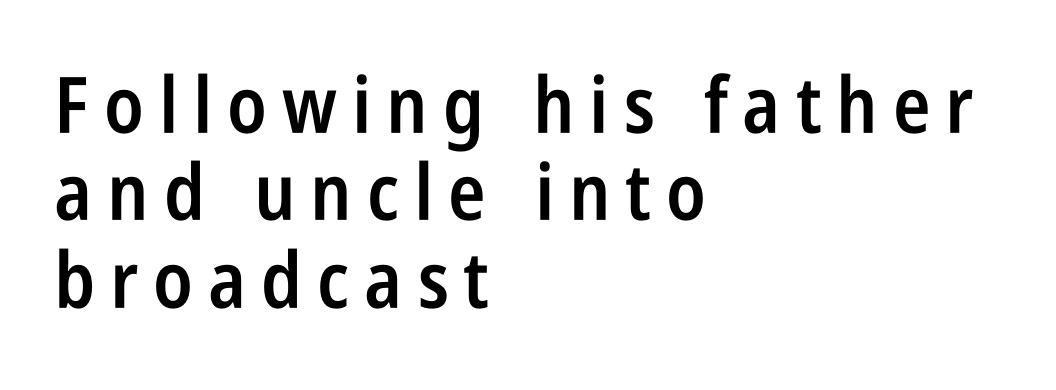
{"serif": "no", "italic": "no", "bold": "semi", "weight": "semibold", "width": "condensed", "stroke_contrast": "low", "x_height": "large", "monospaced": "no", "underline": "no", "align": "left", "line_spacing": "tight", "line_spacing_ratio": 1.12, "glyph_px": 78}
